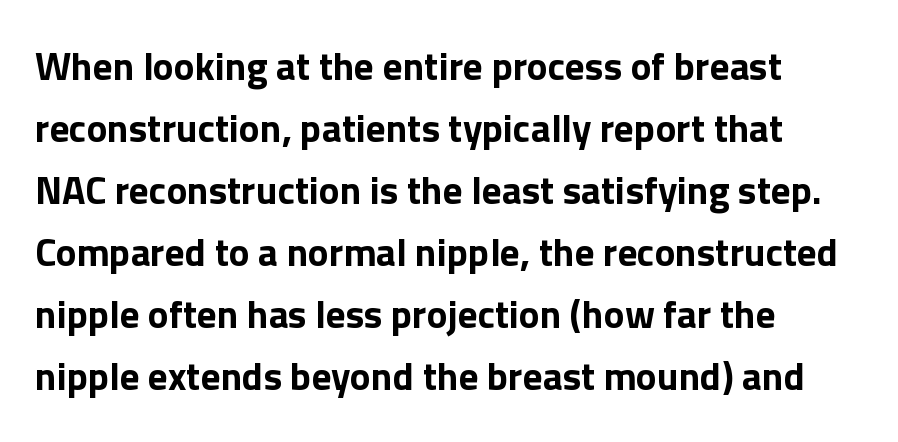
{"serif": "no", "italic": "no", "bold": "yes", "weight": "bold", "width": "normal", "x_height": "medium", "monospaced": "no", "underline": "no", "align": "left", "line_spacing": "normal", "line_spacing_ratio": 1.59, "letter_spacing": "normal", "letter_spacing_em": 0.0, "glyph_px": 39}
